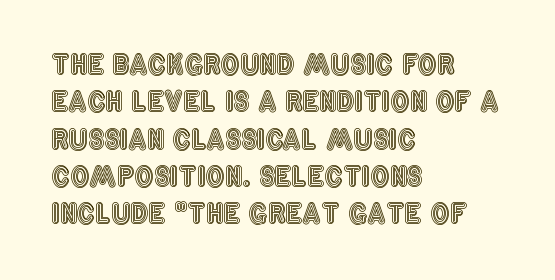
The image shows 27 px text type, upright; set left-aligned, normal line spacing (1.38x), normal letter spacing, not underlined.
